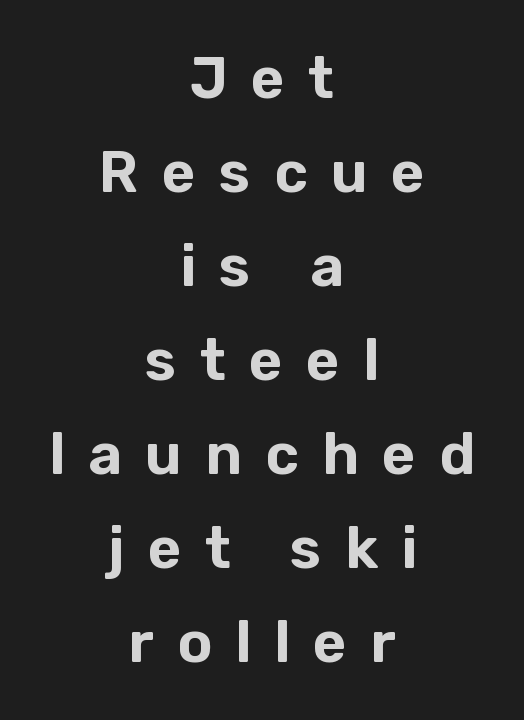
The specimen reads as upright at a glance. This rendering widens character spacing well past its baseline value. The font family rendered here belongs to the sans-serif group. Decoration check: the copy has no underline.
